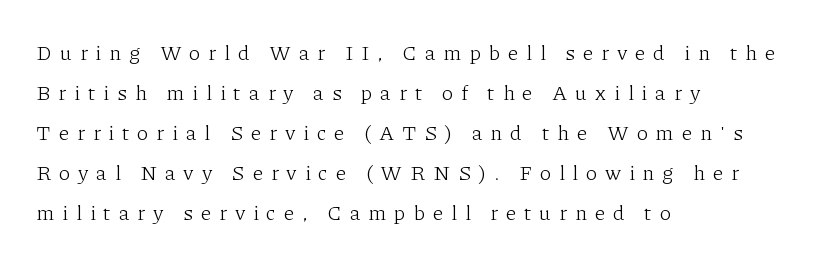
The image shows 21 px text type, upright; set left-aligned, loose line spacing (1.9x), unusually wide letter spacing (+0.37 em), not underlined.
